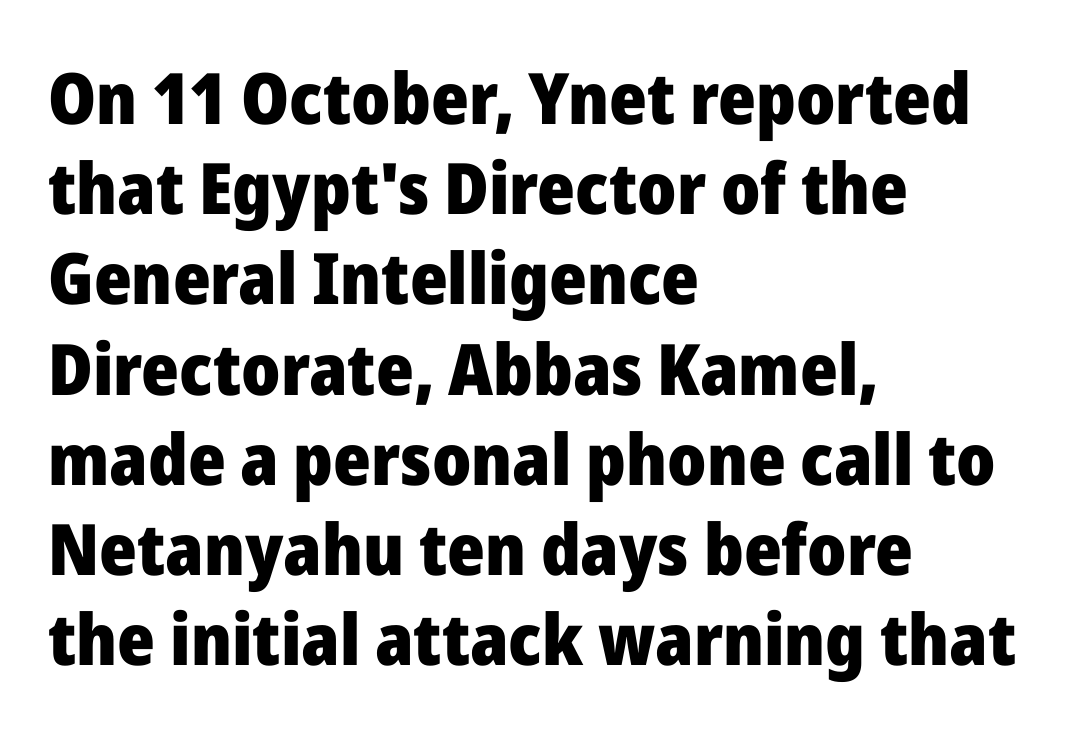
The image shows 71 px heavy sans-serif type, upright; set left-aligned, normal line spacing (1.27x), normal letter spacing, not underlined; low stroke contrast and a medium x-height.
